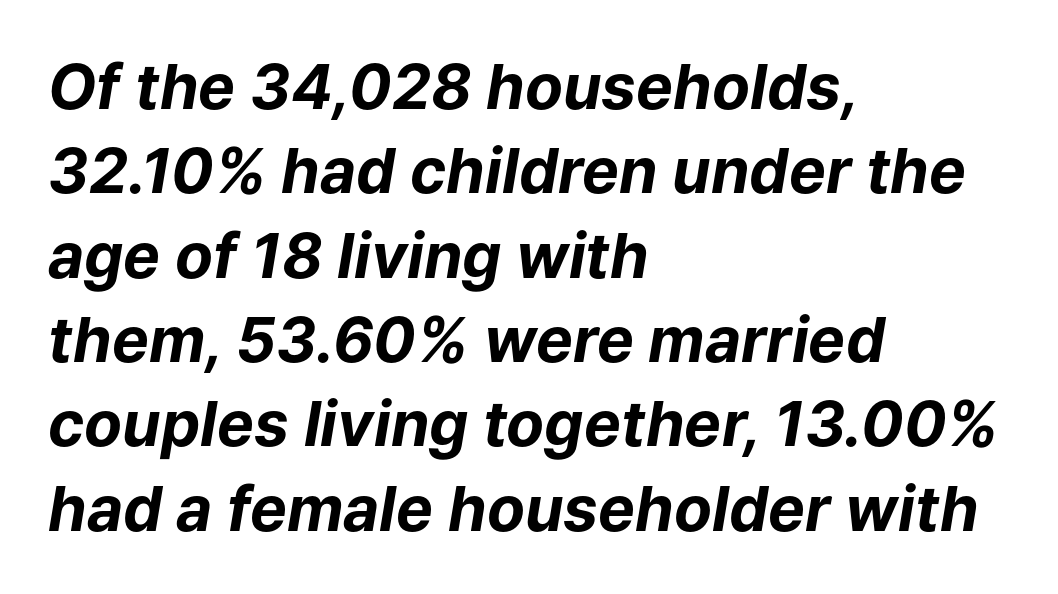
{"italic": "yes", "lean": "right", "slant_degrees": 9, "bold": "yes", "weight": "bold", "width": "normal", "stroke_contrast": "low", "x_height": "medium", "monospaced": "no", "underline": "no", "align": "left", "line_spacing": "normal", "line_spacing_ratio": 1.36, "letter_spacing": "normal", "letter_spacing_em": 0.0, "glyph_px": 62}
